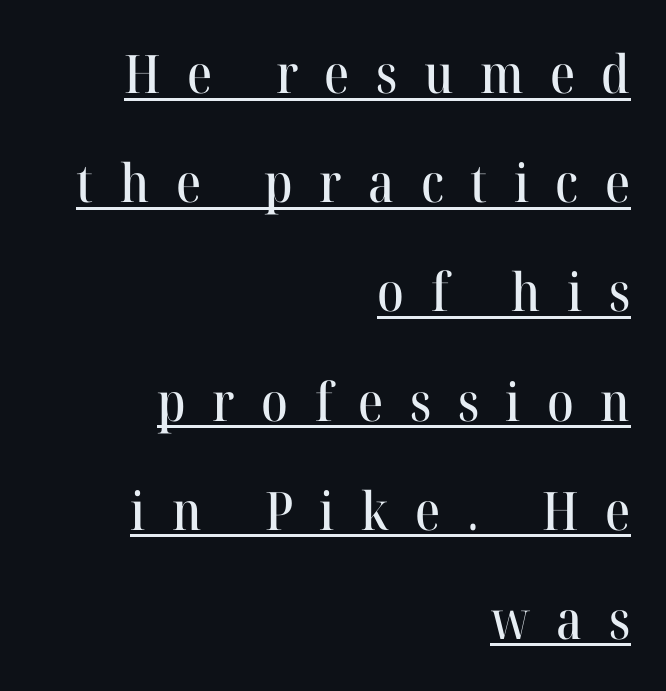
{"serif": "yes", "italic": "no", "width": "normal", "stroke_contrast": "high", "x_height": "medium", "monospaced": "no", "underline": "yes", "align": "right", "line_spacing": "loose", "line_spacing_ratio": 2.06, "letter_spacing": "wide", "letter_spacing_em": 0.5, "glyph_px": 53}
